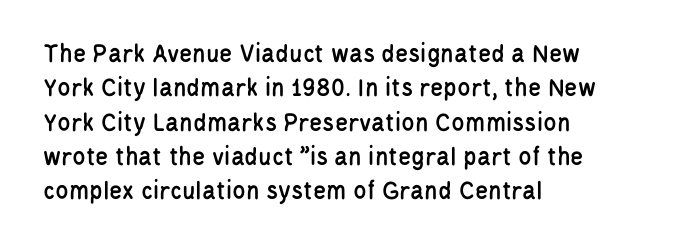
Q: Is the text italic (slanted)? A: No, it is upright.
Q: Is the text underlined? A: No.
Q: How is the paragraph aligned? A: Left-aligned.
Q: Is the spacing between letters normal or unusually wide? A: Normal.
Q: Is the spacing between lines tight, normal or loose? A: Normal.
